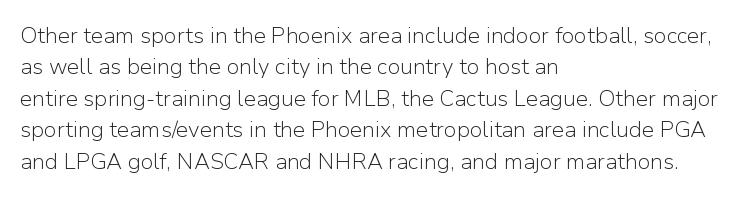
The image shows 22 px text type, upright; set left-aligned, normal line spacing (1.43x), normal letter spacing, not underlined.
